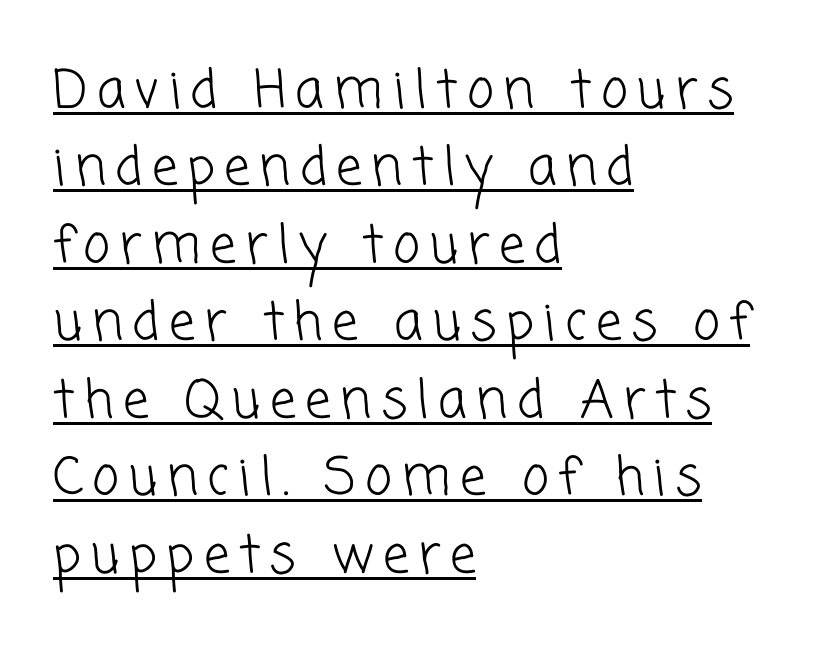
{"serif": "no", "bold": "no", "weight": "light", "width": "normal", "stroke_contrast": "low", "x_height": "medium", "monospaced": "no", "underline": "yes", "align": "left", "line_spacing": "normal", "line_spacing_ratio": 1.49, "glyph_px": 52}
